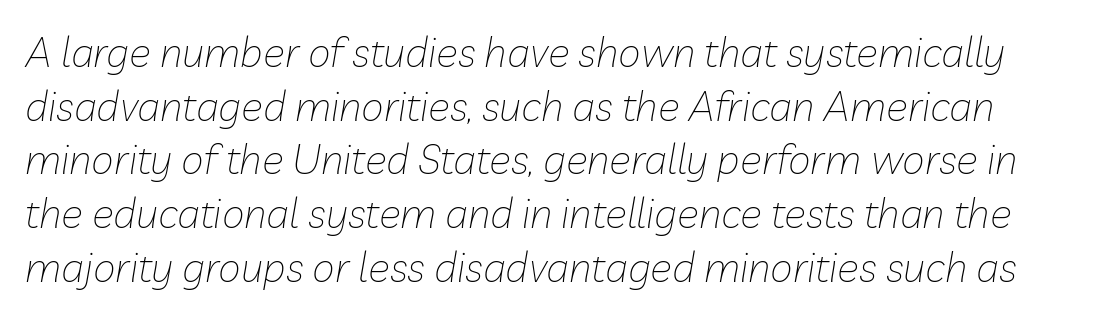
{"italic": "yes", "lean": "right", "slant_degrees": 10, "bold": "no", "weight": "thin", "width": "normal", "stroke_contrast": "low", "x_height": "medium", "monospaced": "no", "underline": "no", "line_spacing": "normal", "line_spacing_ratio": 1.31, "letter_spacing": "normal", "letter_spacing_em": 0.0, "glyph_px": 41}
